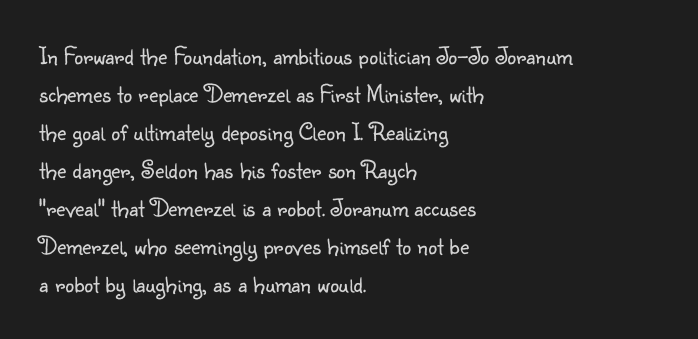
{"italic": "no", "bold": "no", "underline": "no", "align": "left", "line_spacing": "normal", "line_spacing_ratio": 1.52, "letter_spacing": "normal", "letter_spacing_em": 0.0, "glyph_px": 25}
